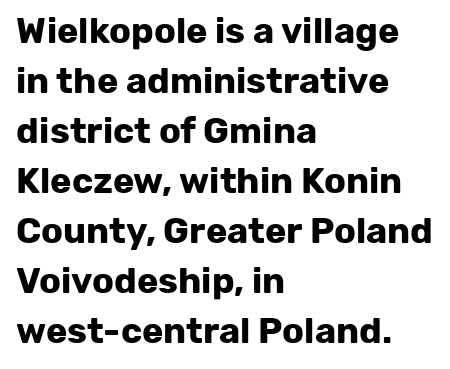
{"serif": "no", "italic": "no", "bold": "yes", "weight": "bold", "width": "normal", "stroke_contrast": "low", "x_height": "medium", "monospaced": "no", "underline": "no", "align": "left", "line_spacing": "normal", "line_spacing_ratio": 1.39, "letter_spacing": "normal", "letter_spacing_em": 0.0, "glyph_px": 36}
